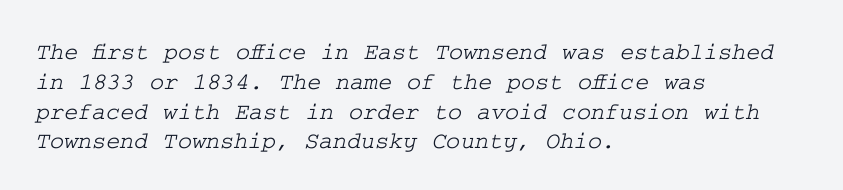
Q: Is the text underlined? A: No.
Q: How is the paragraph aligned? A: Left-aligned.
Q: Is the spacing between letters normal or unusually wide? A: Normal.
